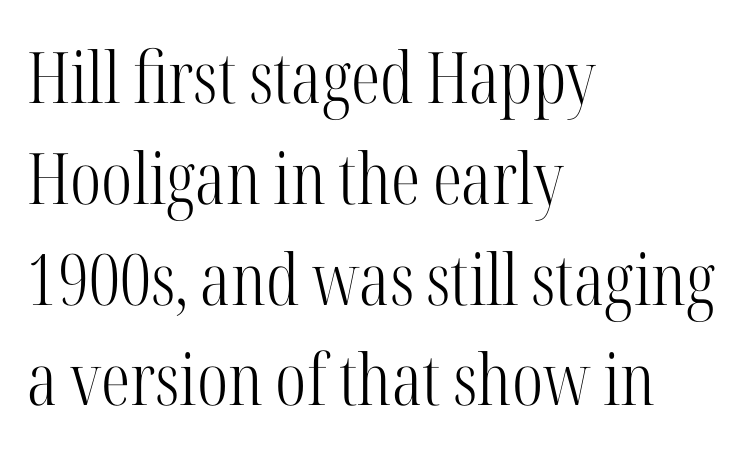
The image shows 71 px light, condensed serif type, upright; set left-aligned, normal line spacing (1.42x), normal letter spacing, not underlined; high stroke contrast and a medium x-height.
